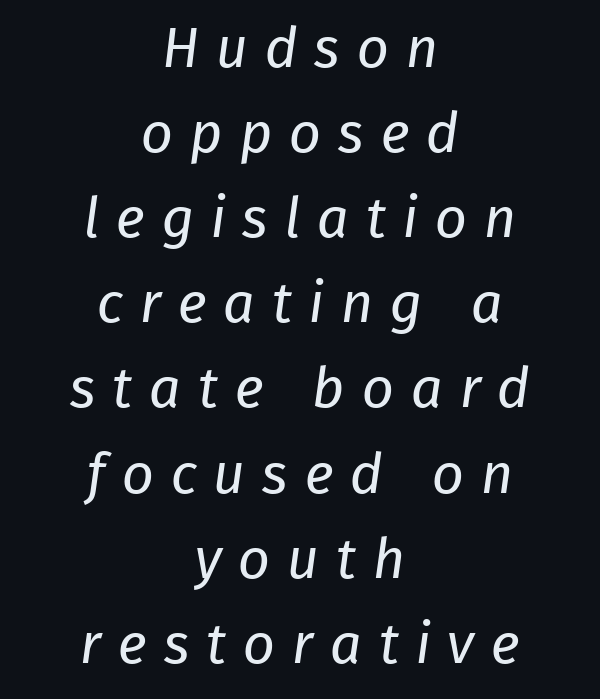
The glyphs are unaccompanied by any horizontal stroke below them. Display-style spreading of the glyphs; the letterfit is very open. Rows of type keep a routine distance in the vertical direction. Layout note: lines centered. The face used here is a sans, in the tradition of grotesques and geometrics.
